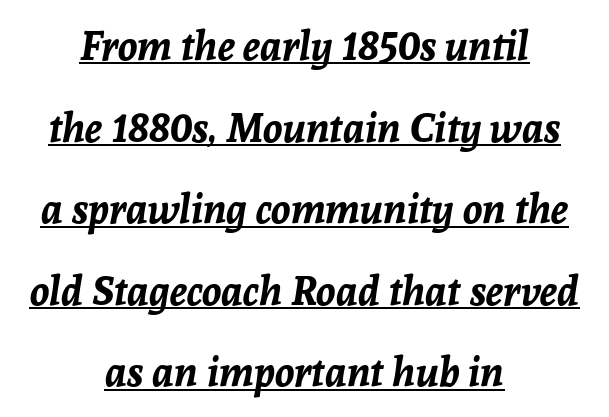
Q: Is the text bold? A: Yes.
Q: Is the text italic (slanted)? A: Yes, it leans right by about 8 degrees.
Q: Is the text underlined? A: Yes.
Q: How is the paragraph aligned? A: Centered.
Q: Is the spacing between letters normal or unusually wide? A: Normal.
Q: Is the spacing between lines tight, normal or loose? A: Loose.
Q: Width (condensed, normal, or wide)? A: Normal.
Q: Stroke contrast? A: Low.
Q: x-height? A: Medium.
Q: Monospaced? A: No.
